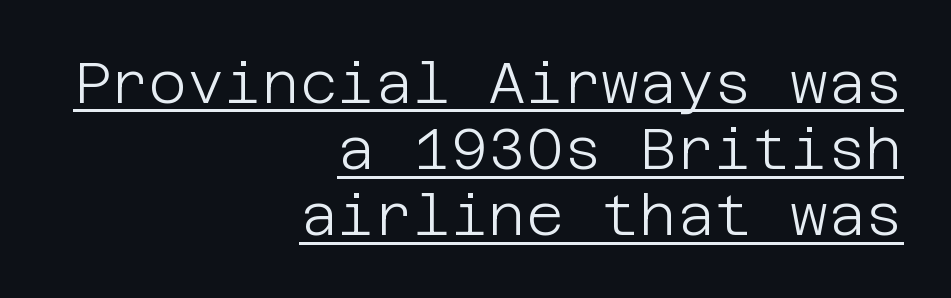
Q: Is the text bold? A: No.
Q: Is the text italic (slanted)? A: No, it is upright.
Q: Is the typeface a serif or a sans-serif typeface? A: Sans-serif.
Q: Is the text underlined? A: Yes.
Q: How is the paragraph aligned? A: Right-aligned.
Q: Is the spacing between letters normal or unusually wide? A: Normal.
Q: Is the spacing between lines tight, normal or loose? A: Tight.
Q: Width (condensed, normal, or wide)? A: Normal.
Q: Stroke contrast? A: Low.
Q: x-height? A: Large.
